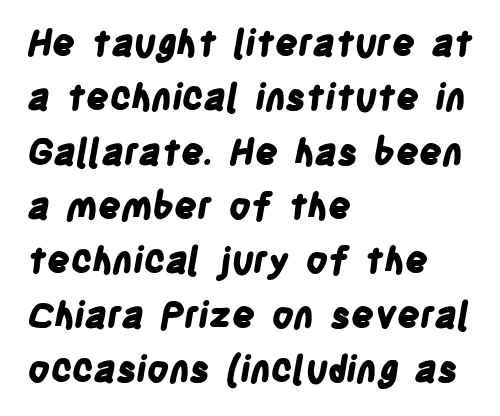
Q: Is the text bold? A: Yes.
Q: Is the typeface a serif or a sans-serif typeface? A: Sans-serif.
Q: Is the text underlined? A: No.
Q: How is the paragraph aligned? A: Left-aligned.
Q: Is the spacing between letters normal or unusually wide? A: Normal.
Q: Is the spacing between lines tight, normal or loose? A: Normal.
Q: Width (condensed, normal, or wide)? A: Condensed.
Q: Stroke contrast? A: Low.
Q: x-height? A: Large.
Q: Monospaced? A: No.
